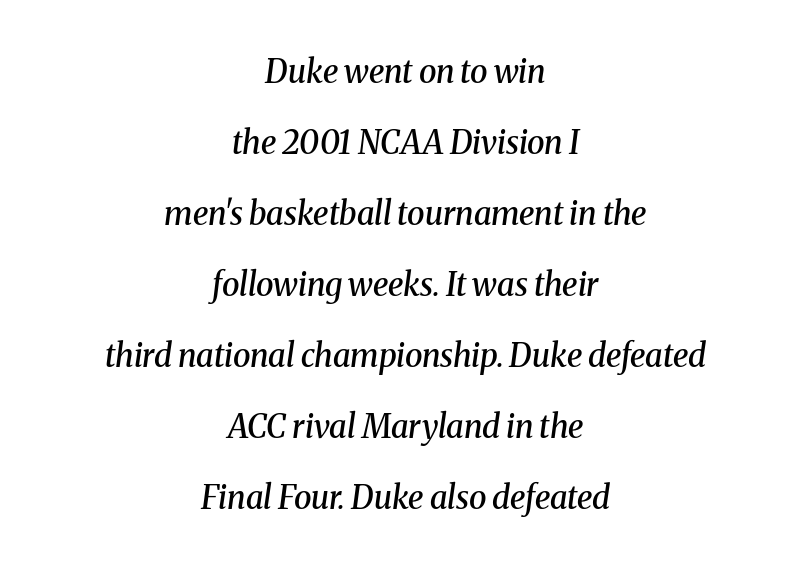
Leading is clearly above the norm, producing a sparse column. Proportional: the letters do not fall into vertical columns. The font's italic variant was chosen for this text. The characters look somewhat weighty, a semibold short of true bold.
